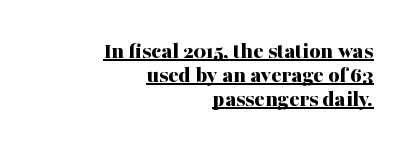
The image shows 24 px bold type, upright; set right-aligned, tight line spacing (0.99x), normal letter spacing, underlined.
